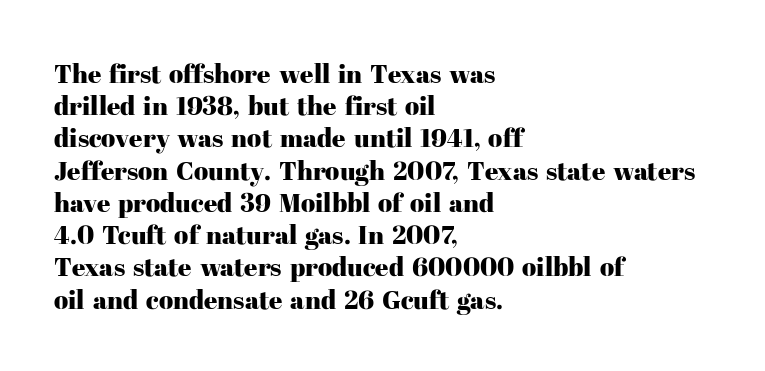
Q: Is the text italic (slanted)? A: No, it is upright.
Q: Is the text underlined? A: No.
Q: How is the paragraph aligned? A: Left-aligned.
Q: Is the spacing between letters normal or unusually wide? A: Normal.
